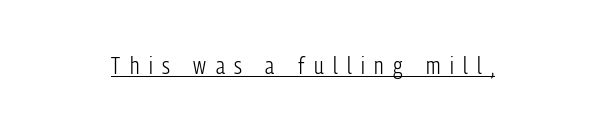
Q: Is the text bold? A: No.
Q: Is the text italic (slanted)? A: No, it is upright.
Q: Is the text underlined? A: Yes.
Q: Is the spacing between letters normal or unusually wide? A: Unusually wide.
